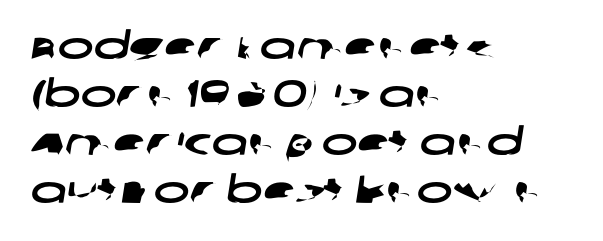
The image shows 38 px wide sans-serif type; set left-aligned, normal line spacing (1.26x), normal letter spacing, not underlined; low stroke contrast and a large x-height.
